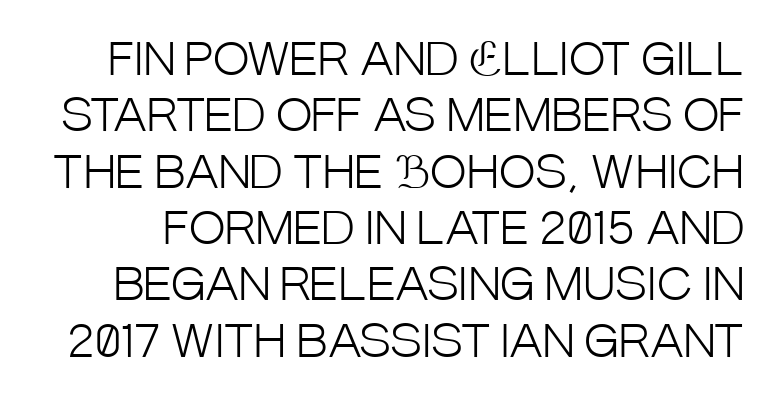
{"serif": "no", "italic": "no", "bold": "no", "weight": "light", "width": "condensed", "stroke_contrast": "low", "x_height": "large", "monospaced": "no", "underline": "no", "line_spacing": "normal", "line_spacing_ratio": 1.28, "letter_spacing": "normal", "letter_spacing_em": 0.0, "glyph_px": 44}
